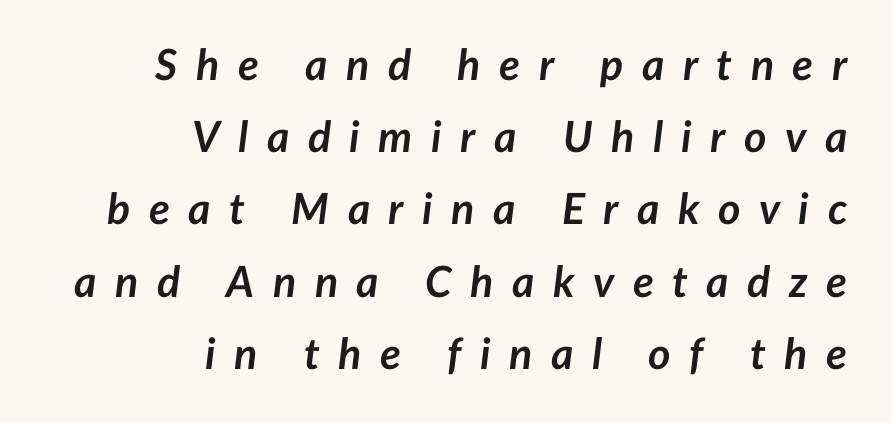
A bare baseline throughout the passage. Proportional: the letters do not fall into vertical columns. This rendering widens character spacing well past its baseline value. If you measured baseline to baseline, you'd find a middling distance. Caption: bold face, heavy strokes. This sample uses an oblique cut, with every glyph tilted off the vertical.
